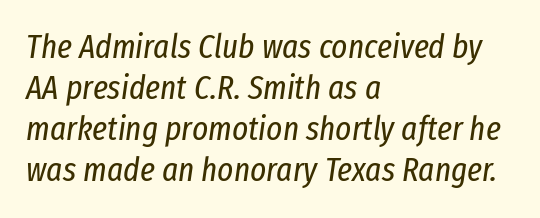
{"italic": "yes", "lean": "right", "slant_degrees": 8, "bold": "no", "weight": "regular", "width": "condensed", "stroke_contrast": "low", "x_height": "medium", "monospaced": "no", "underline": "no", "align": "left", "line_spacing_ratio": 1.21, "letter_spacing": "normal", "letter_spacing_em": 0.0, "glyph_px": 34}
